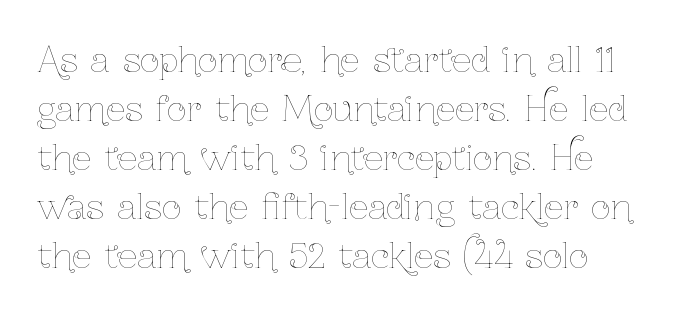
The image shows 34 px thin, condensed type, upright; set normal line spacing (1.44x), normal letter spacing, not underlined; low stroke contrast and a medium x-height.
